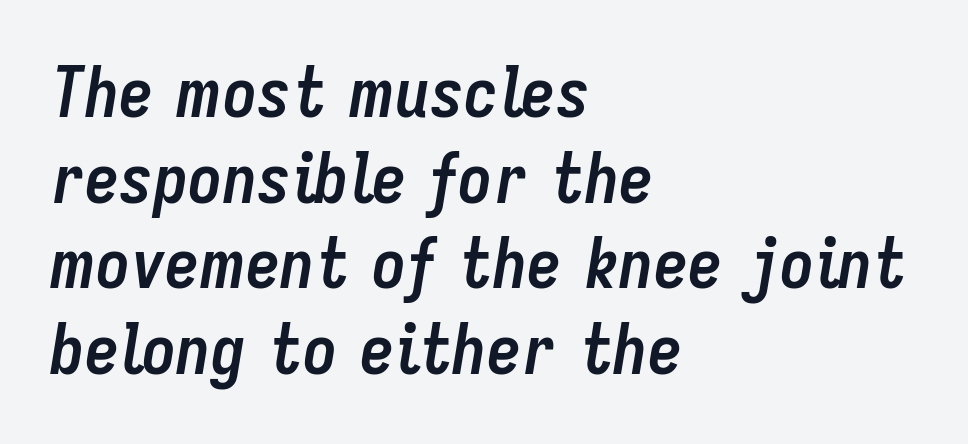
{"italic": "yes", "lean": "right", "slant_degrees": 9, "bold": "yes", "weight": "semibold", "width": "condensed", "stroke_contrast": "low", "x_height": "medium", "monospaced": "no", "underline": "no", "align": "left", "line_spacing_ratio": 1.24, "letter_spacing": "normal", "letter_spacing_em": 0.0, "glyph_px": 69}
